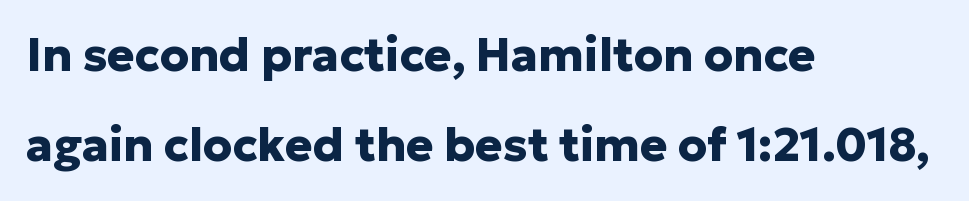
The image shows 46 px heavy sans-serif type, upright; set left-aligned, loose line spacing (1.96x), normal letter spacing, not underlined; low stroke contrast and a medium x-height.
